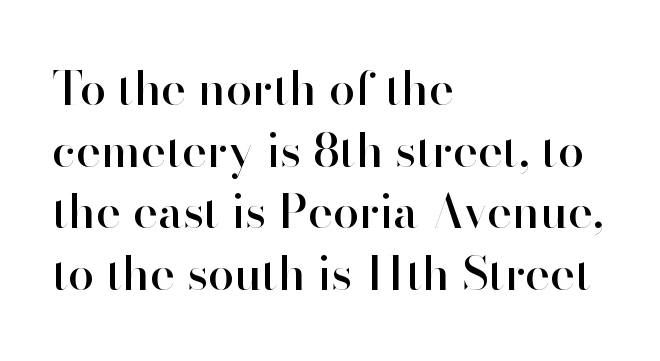
{"serif": "no", "italic": "no", "width": "normal", "stroke_contrast": "high", "x_height": "small", "monospaced": "no", "underline": "no", "align": "left", "line_spacing": "normal", "line_spacing_ratio": 1.31, "letter_spacing": "normal", "letter_spacing_em": 0.0, "glyph_px": 47}
